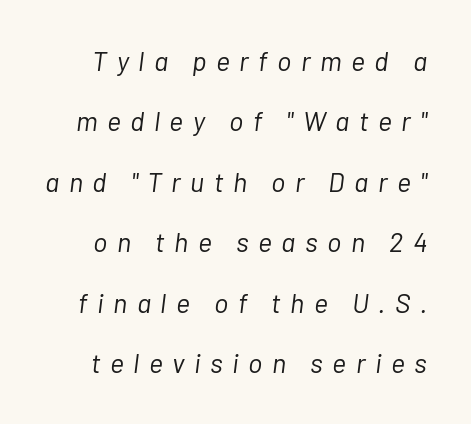
The image shows 27 px text type, italic (leaning right); set loose line spacing (2.24x), unusually wide letter spacing (+0.35 em), not underlined.
